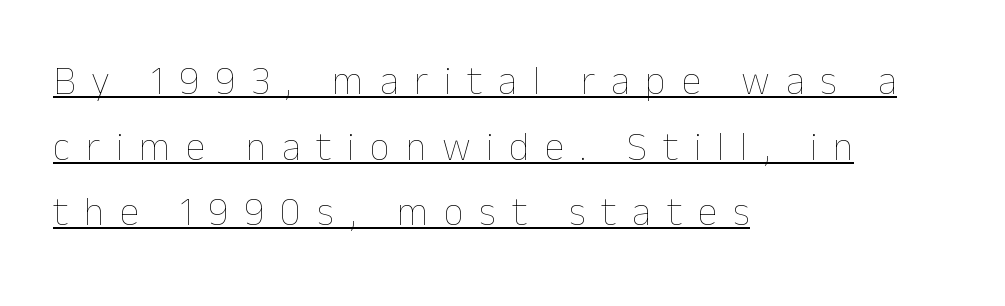
{"italic": "no", "bold": "no", "weight": "thin", "width": "normal", "stroke_contrast": "low", "x_height": "medium", "monospaced": "no", "underline": "yes", "align": "left", "line_spacing": "normal", "line_spacing_ratio": 1.64, "letter_spacing": "wide", "letter_spacing_em": 0.39, "glyph_px": 40}
